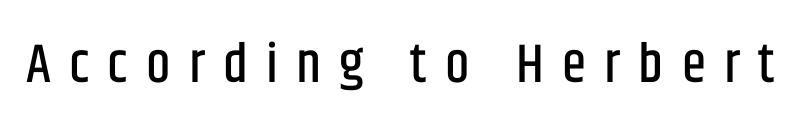
Q: Is the text italic (slanted)? A: No, it is upright.
Q: Is the typeface a serif or a sans-serif typeface? A: Sans-serif.
Q: Is the text underlined? A: No.
Q: Is the spacing between letters normal or unusually wide? A: Unusually wide.
Q: Width (condensed, normal, or wide)? A: Condensed.
Q: Stroke contrast? A: Low.
Q: x-height? A: Large.
Q: Monospaced? A: No.
